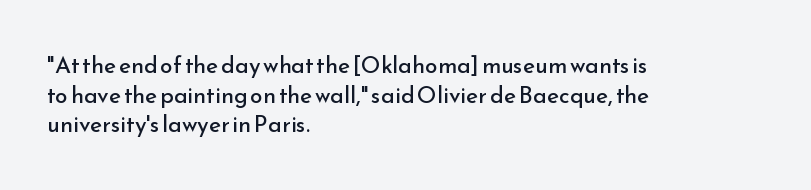
The image shows 23 px text type, upright; set left-aligned, normal line spacing (1.29x), normal letter spacing, not underlined.
